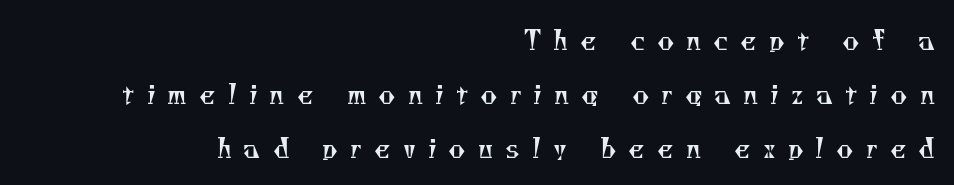
Q: Is the text bold? A: No.
Q: Is the text underlined? A: No.
Q: How is the paragraph aligned? A: Right-aligned.
Q: Is the spacing between letters normal or unusually wide? A: Unusually wide.
Q: Is the spacing between lines tight, normal or loose? A: Loose.
